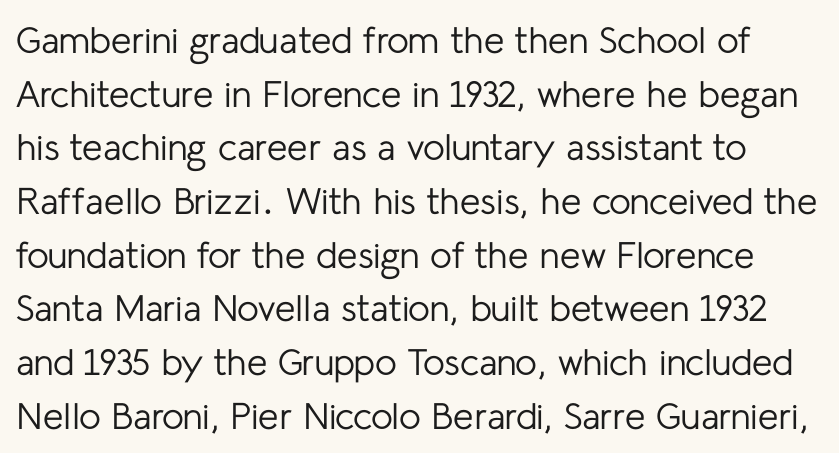
Q: Is the text bold? A: No.
Q: Is the text italic (slanted)? A: No, it is upright.
Q: Is the typeface a serif or a sans-serif typeface? A: Sans-serif.
Q: Is the text underlined? A: No.
Q: Is the spacing between letters normal or unusually wide? A: Normal.
Q: Is the spacing between lines tight, normal or loose? A: Normal.
Q: Width (condensed, normal, or wide)? A: Normal.
Q: Stroke contrast? A: Low.
Q: x-height? A: Medium.
Q: Monospaced? A: No.
